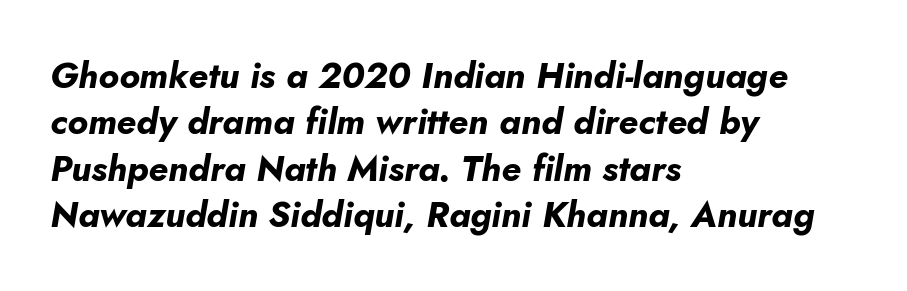
Q: Is the text bold? A: Yes.
Q: Is the text italic (slanted)? A: Yes, it leans right by about 10 degrees.
Q: Is the text underlined? A: No.
Q: How is the paragraph aligned? A: Left-aligned.
Q: Is the spacing between letters normal or unusually wide? A: Normal.
Q: Is the spacing between lines tight, normal or loose? A: Normal.
Q: Width (condensed, normal, or wide)? A: Normal.
Q: Stroke contrast? A: Low.
Q: x-height? A: Small.
Q: Monospaced? A: No.
